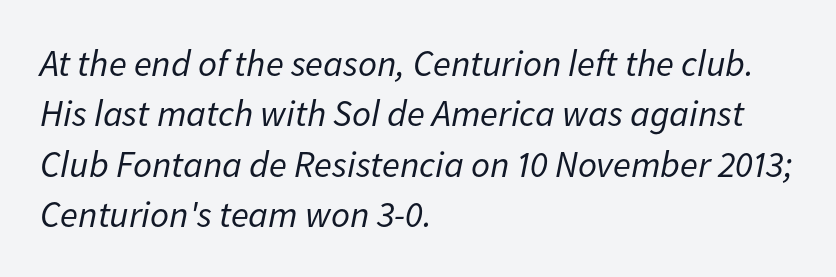
Q: Is the text bold? A: No.
Q: Is the text italic (slanted)? A: Yes, it leans right by about 11 degrees.
Q: Is the text underlined? A: No.
Q: How is the paragraph aligned? A: Left-aligned.
Q: Is the spacing between letters normal or unusually wide? A: Normal.
Q: Is the spacing between lines tight, normal or loose? A: Normal.
Q: Width (condensed, normal, or wide)? A: Normal.
Q: Stroke contrast? A: Low.
Q: x-height? A: Medium.
Q: Monospaced? A: No.
